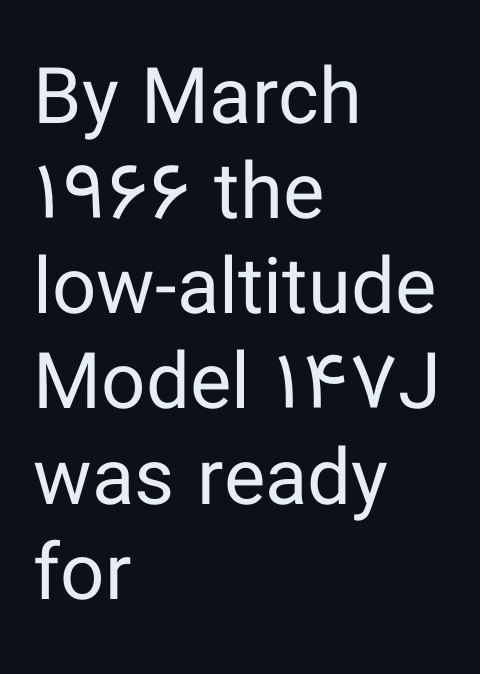
{"serif": "no", "italic": "no", "bold": "no", "weight": "regular", "width": "normal", "stroke_contrast": "low", "x_height": "medium", "monospaced": "no", "underline": "no", "align": "left", "line_spacing_ratio": 1.22, "letter_spacing": "normal", "letter_spacing_em": 0.0, "glyph_px": 78}
